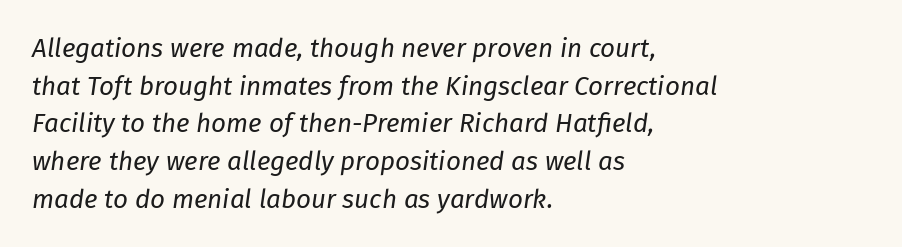
Q: Is the text bold? A: No.
Q: Is the text italic (slanted)? A: Yes, it leans right by about 8 degrees.
Q: Is the text underlined? A: No.
Q: How is the paragraph aligned? A: Left-aligned.
Q: Is the spacing between letters normal or unusually wide? A: Normal.
Q: Is the spacing between lines tight, normal or loose? A: Normal.
